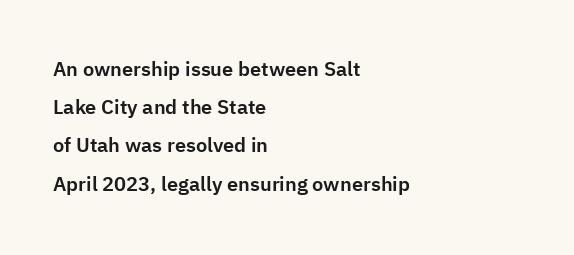
Airy leading. Characters follow at the spacing the type designer built in. This sample is left-justified, so line endings fall wherever the words run out. Style check: upright. The specimen omits any rule beneath the text block's lines.
